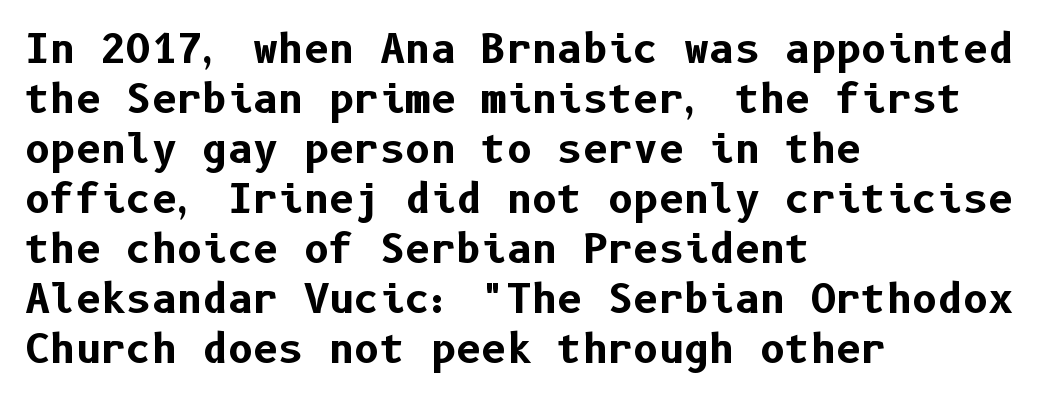
{"serif": "no", "italic": "no", "bold": "yes", "weight": "bold", "width": "normal", "stroke_contrast": "low", "x_height": "medium", "underline": "no", "align": "left", "line_spacing": "normal", "line_spacing_ratio": 1.28, "letter_spacing": "normal", "letter_spacing_em": 0.0, "glyph_px": 39}
